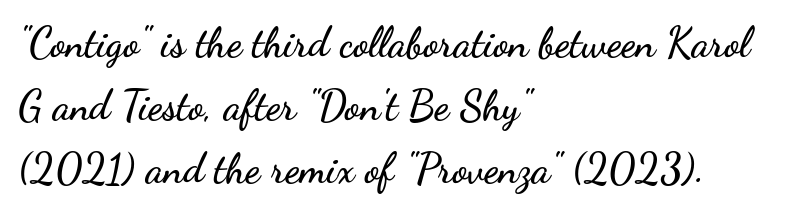
Successive baselines arrive at the customary interval. Just letters on the line, the space beneath them empty. Serifs: no, the terminals of the letterforms are clean. The rendering anchors every line to the left-hand side.
